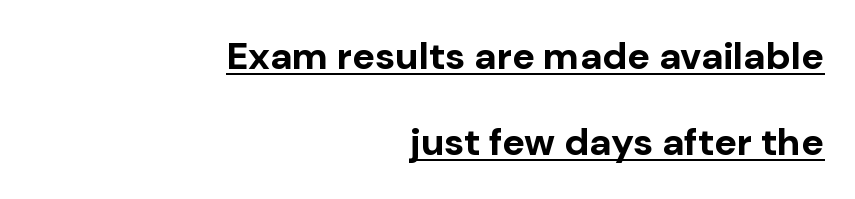
{"serif": "no", "italic": "no", "bold": "yes", "weight": "bold", "width": "normal", "stroke_contrast": "low", "x_height": "medium", "monospaced": "no", "underline": "yes", "align": "right", "line_spacing": "loose", "line_spacing_ratio": 2.27, "letter_spacing": "normal", "letter_spacing_em": 0.0, "glyph_px": 38}
